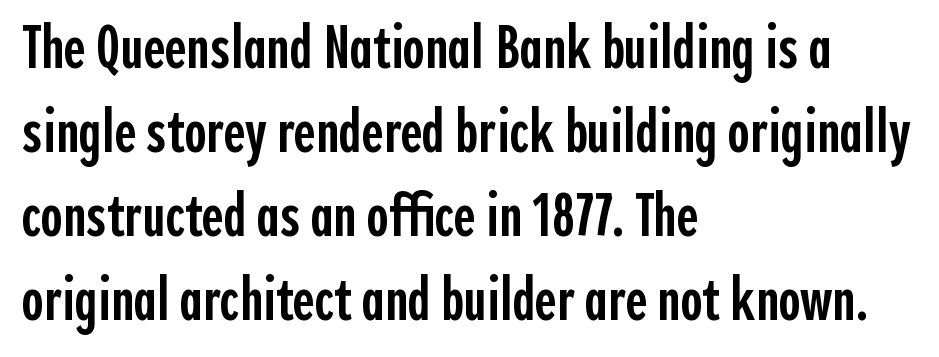
These lines carry some extra weight — a demibold, not a full bold. Nothing sits at the stroke ends, so this counts as sans-serif. Check the space under the baseline: it is left empty. These lines were composed using upright roman letters.
